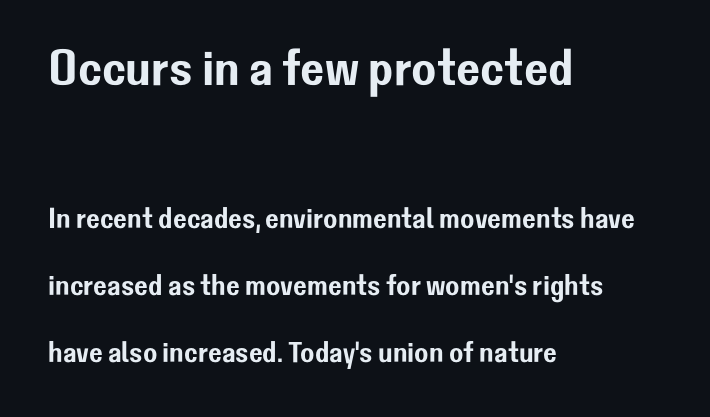
Descenders are the only things crossing below the line. Each letter keeps its own natural width here, so spacing adapts to shape. Typesetter's note — upper block bumped up in size, lower block left smaller. Notice the wide empty band between every row — that's loose leading.
